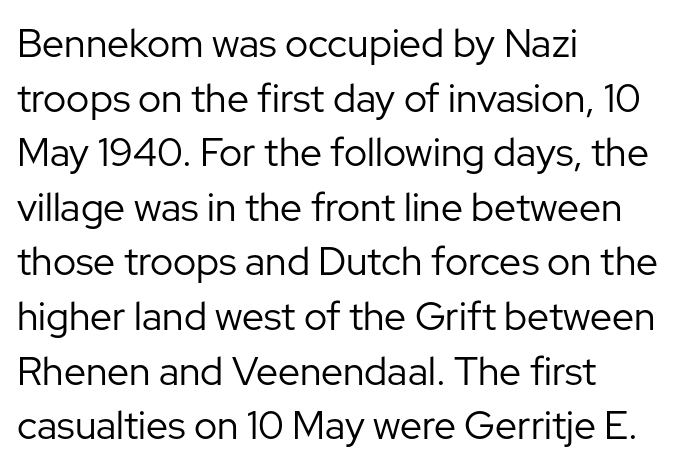
{"serif": "no", "italic": "no", "bold": "no", "weight": "regular", "width": "normal", "stroke_contrast": "low", "x_height": "medium", "monospaced": "no", "underline": "no", "align": "left", "line_spacing": "normal", "line_spacing_ratio": 1.4, "letter_spacing": "normal", "letter_spacing_em": 0.0, "glyph_px": 39}
